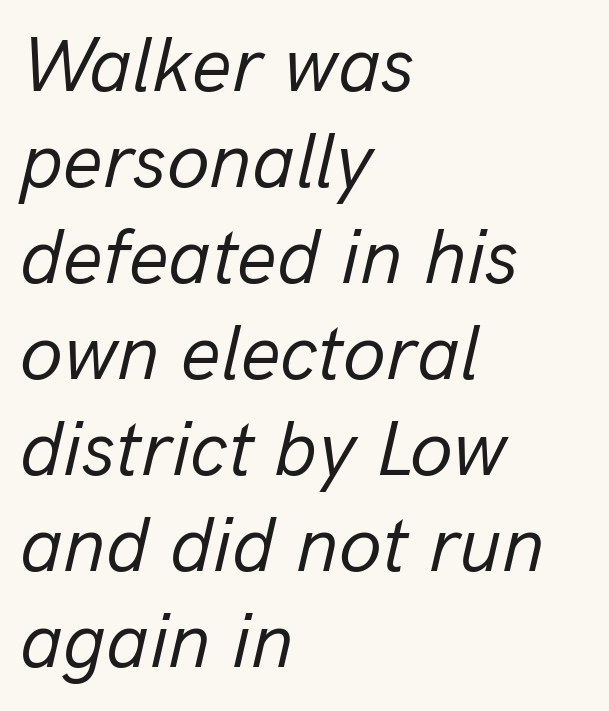
A quiet, ordinary-to-light weight characterises the typeface. In terms of letterspacing, this is plain default setting. You could not count columns in this text — the font is proportionally spaced. Visually the block forms a straight wall on the left and a jagged coastline on the right. Underlining? Definitely not there.
